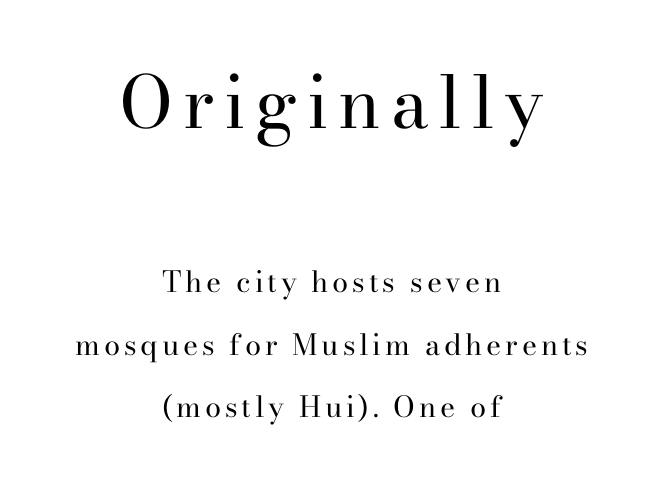
The image shows 72 px regular-weight serif type, upright; set centered, loose line spacing (2.15x), not underlined; the first (top) block is 2.48x larger; high stroke contrast and a small x-height.
